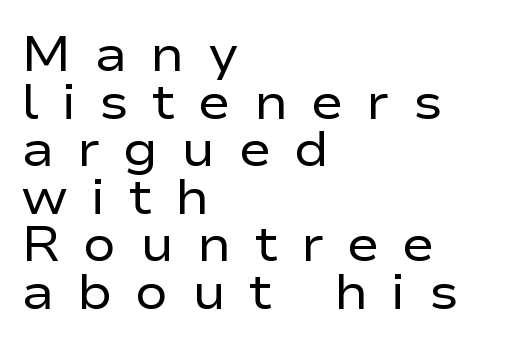
The image shows 49 px regular-weight, wide sans-serif type, upright; set left-aligned, tight line spacing (0.97x), unusually wide letter spacing (+0.47 em), not underlined; low stroke contrast and a medium x-height.
